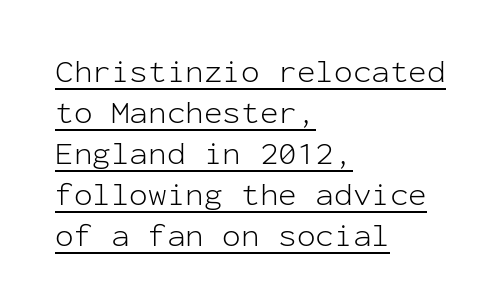
Q: Is the text bold? A: No.
Q: Is the text italic (slanted)? A: No, it is upright.
Q: Is the typeface a serif or a sans-serif typeface? A: Sans-serif.
Q: Is the text underlined? A: Yes.
Q: How is the paragraph aligned? A: Left-aligned.
Q: Is the spacing between letters normal or unusually wide? A: Normal.
Q: Is the spacing between lines tight, normal or loose? A: Normal.
Q: Width (condensed, normal, or wide)? A: Normal.
Q: Stroke contrast? A: Low.
Q: x-height? A: Medium.
Q: Monospaced? A: Yes.
